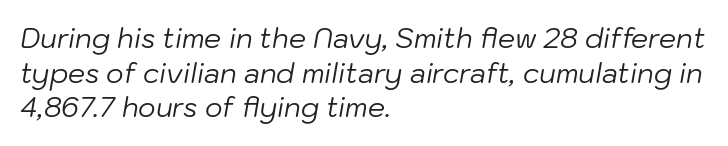
The rag falls on the right side of this text block. Compared with ordinary roman type, these characters are visibly tilted. Nobody drew a line under any word here. Letter spacing: default.
